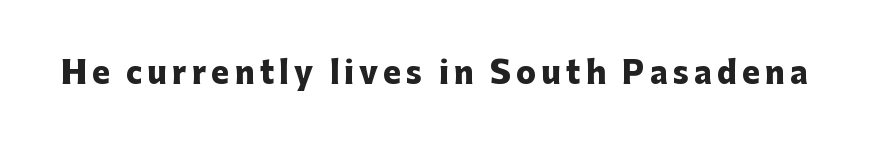
Q: Is the text bold? A: Yes.
Q: Is the text italic (slanted)? A: No, it is upright.
Q: Is the typeface a serif or a sans-serif typeface? A: Sans-serif.
Q: Is the text underlined? A: No.
Q: Width (condensed, normal, or wide)? A: Normal.
Q: Stroke contrast? A: Low.
Q: x-height? A: Medium.
Q: Monospaced? A: No.
